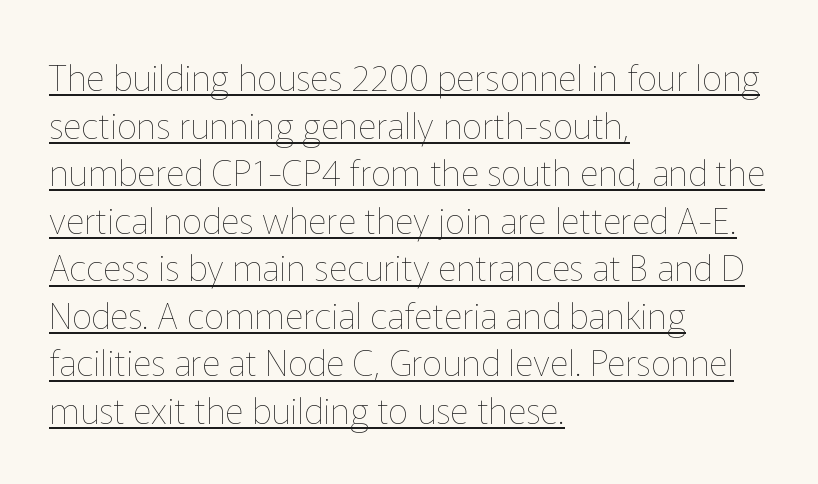
Compared with typical paragraphs, the rows here are spaced about the same. A classic flush-left, rag-right setting is used for this passage. Proportional: the letters do not fall into vertical columns. The rendered words wear a rule along their underside.
